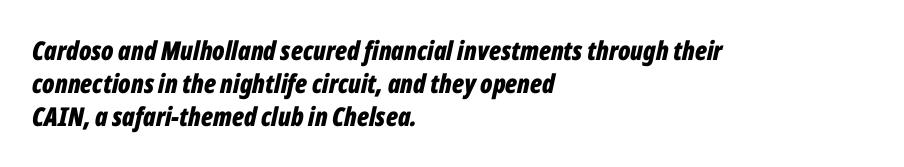
Q: Is the text bold? A: Yes.
Q: Is the text italic (slanted)? A: Yes, it leans right by about 12 degrees.
Q: Is the text underlined? A: No.
Q: How is the paragraph aligned? A: Left-aligned.
Q: Is the spacing between letters normal or unusually wide? A: Normal.
Q: Is the spacing between lines tight, normal or loose? A: Normal.
